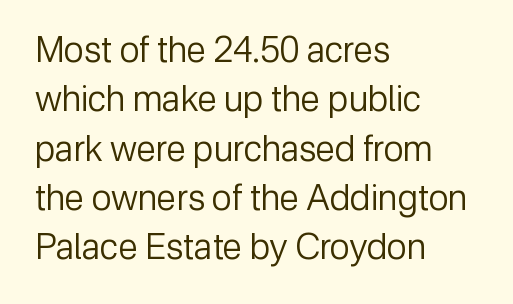
{"serif": "no", "italic": "no", "bold": "no", "weight": "regular", "width": "normal", "stroke_contrast": "low", "x_height": "medium", "monospaced": "no", "underline": "no", "align": "left", "line_spacing": "normal", "line_spacing_ratio": 1.41, "letter_spacing": "normal", "letter_spacing_em": 0.0, "glyph_px": 35}
